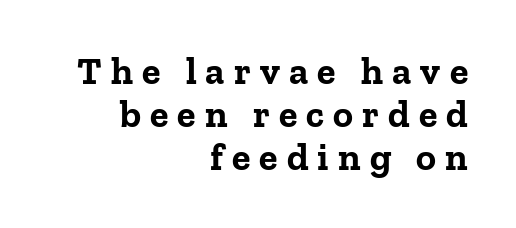
{"serif": "yes", "italic": "no", "bold": "yes", "weight": "bold", "width": "normal", "stroke_contrast": "low", "x_height": "medium", "monospaced": "no", "underline": "no", "align": "right", "line_spacing": "tight", "line_spacing_ratio": 1.13, "letter_spacing": "wide", "letter_spacing_em": 0.24, "glyph_px": 38}
